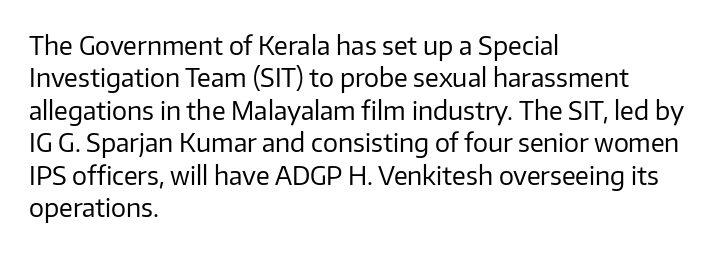
{"italic": "no", "bold": "no", "underline": "no", "align": "left", "line_spacing": "normal", "line_spacing_ratio": 1.3, "letter_spacing": "normal", "letter_spacing_em": 0.0, "glyph_px": 25}
